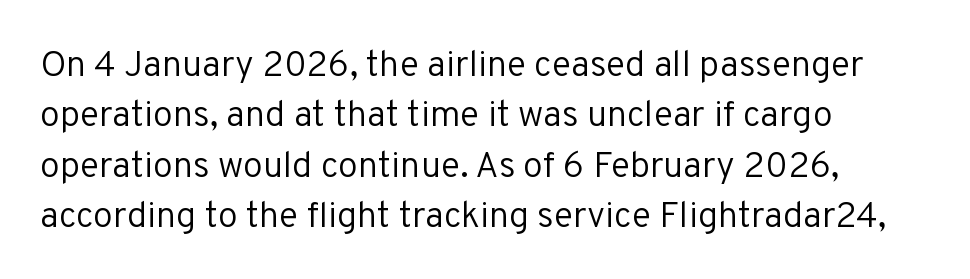
Quick note: interline space is typical. Does the type have serifs? No, each stem ends abruptly. Layout note: lines flush left. Descender tails drop into unmarked territory. Stems and bowls with no extra thickness — not bold. Each letter keeps its own natural width here, so spacing adapts to shape.
